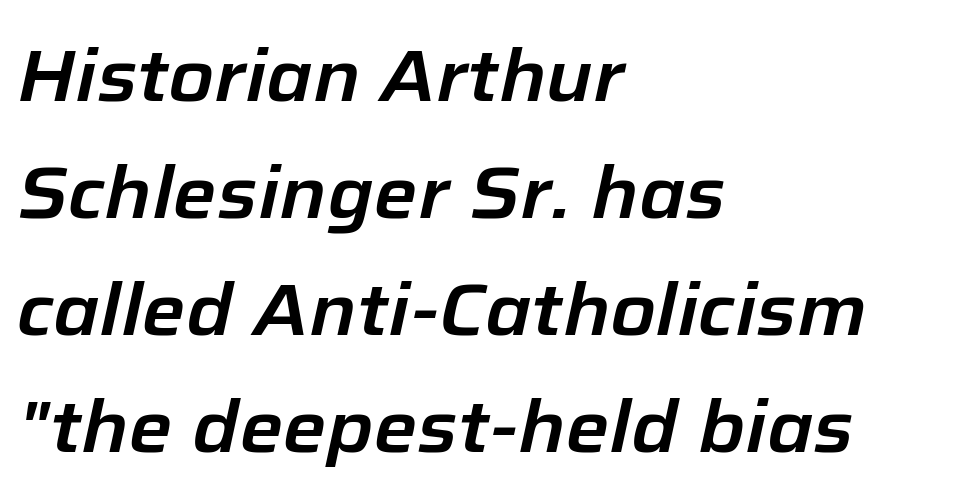
Q: Is the text italic (slanted)? A: Yes, it leans right by about 12 degrees.
Q: Is the text underlined? A: No.
Q: How is the paragraph aligned? A: Left-aligned.
Q: Is the spacing between letters normal or unusually wide? A: Normal.
Q: Is the spacing between lines tight, normal or loose? A: Normal.
Q: Width (condensed, normal, or wide)? A: Normal.
Q: Stroke contrast? A: Low.
Q: x-height? A: Medium.
Q: Monospaced? A: No.
